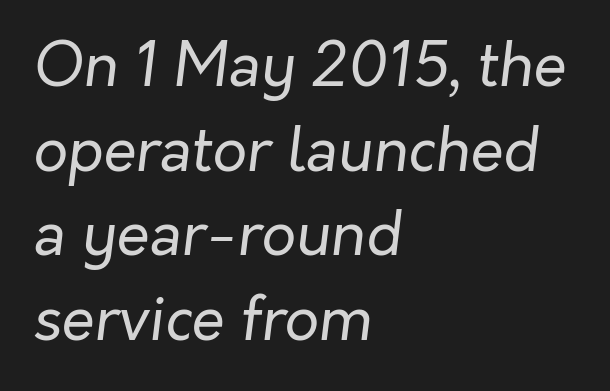
The block of text has a typical density, with ordinary space between rows. Only glyphs here, with clear space below each row. You could not count columns in this text — the font is proportionally spaced. Teacher's note: observe the even left margin — that is flush-left alignment. No chunkiness to these letters — they're not bold.
